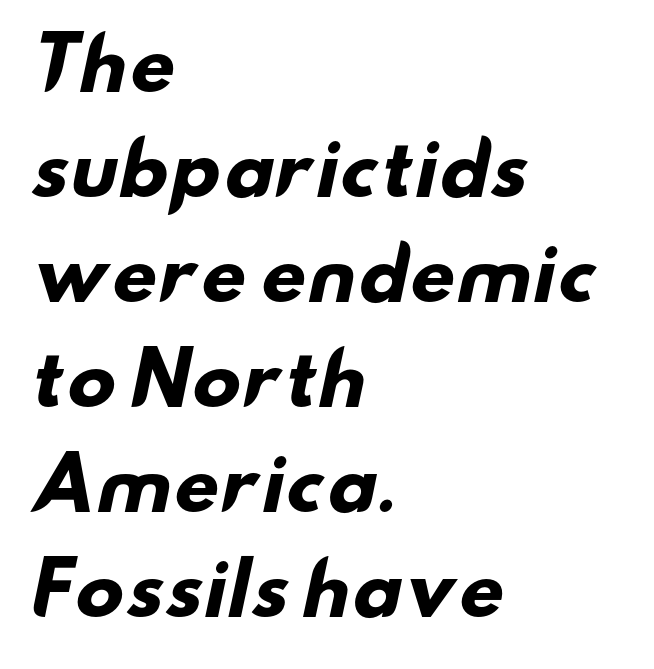
Q: Is the text bold? A: Yes.
Q: Is the typeface a serif or a sans-serif typeface? A: Sans-serif.
Q: Is the text underlined? A: No.
Q: How is the paragraph aligned? A: Left-aligned.
Q: Is the spacing between letters normal or unusually wide? A: Normal.
Q: Is the spacing between lines tight, normal or loose? A: Normal.
Q: Width (condensed, normal, or wide)? A: Wide.
Q: Stroke contrast? A: Low.
Q: x-height? A: Small.
Q: Monospaced? A: No.
